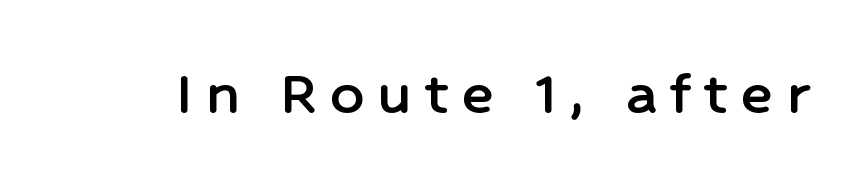
Varying glyph widths throughout — classic text-font behaviour. No feet cap the strokes, marking this as sans-serif type. The strip under each line holds only bare page. This sample uses an upright cut, with every glyph sitting square on the baseline. Here the glyphs are tracked loosely, breaking word shapes into spaced letters.
